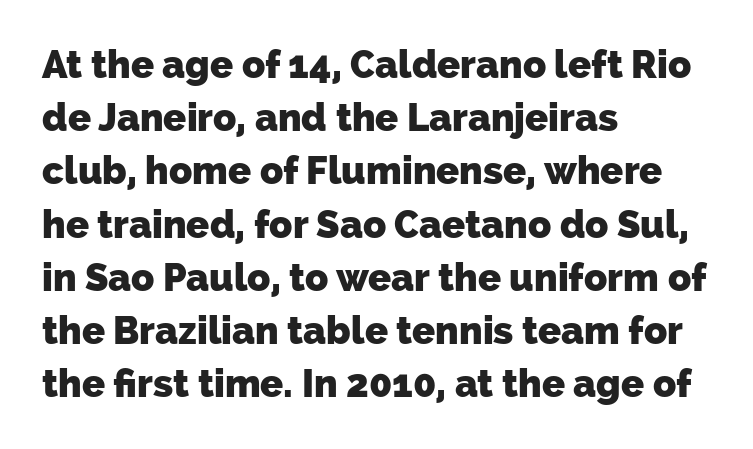
The rendering shows plain stroke endings on the letterforms — a sans-serif design. Do the characters align in a grid? No, the font is proportional. The space directly below the letters is spotless. The type is set solid horizontally, with unmodified tracking. The designer left line spacing at the default.
